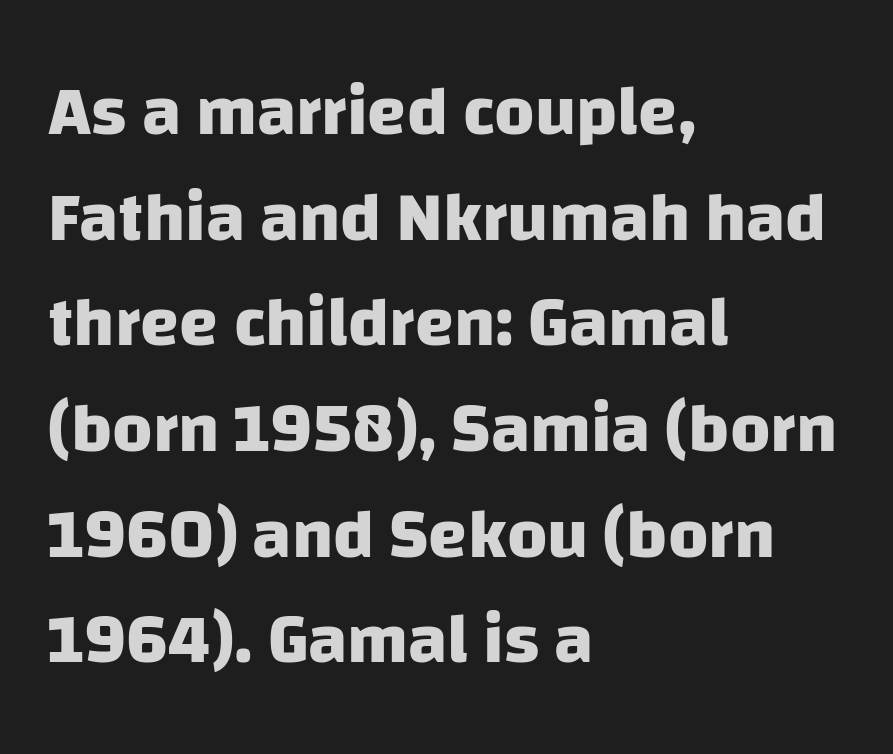
Q: Is the text bold? A: Yes.
Q: Is the typeface a serif or a sans-serif typeface? A: Sans-serif.
Q: Is the text underlined? A: No.
Q: How is the paragraph aligned? A: Left-aligned.
Q: Is the spacing between letters normal or unusually wide? A: Normal.
Q: Is the spacing between lines tight, normal or loose? A: Normal.
Q: Width (condensed, normal, or wide)? A: Normal.
Q: Stroke contrast? A: Low.
Q: x-height? A: Large.
Q: Monospaced? A: No.
